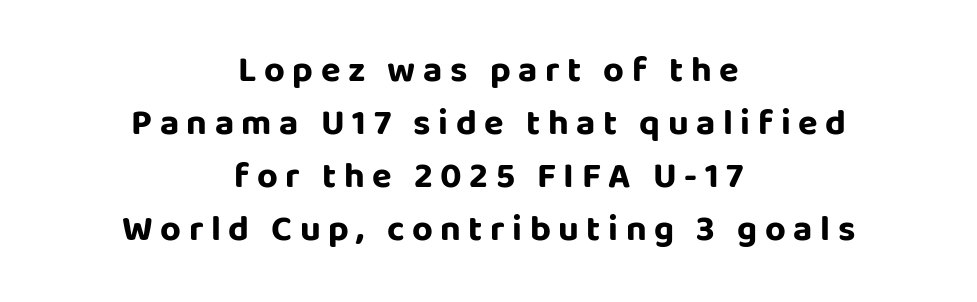
The image shows 36 px bold sans-serif type, upright; set centered, normal line spacing (1.47x), unusually wide letter spacing (+0.21 em), not underlined; low stroke contrast and a large x-height.
